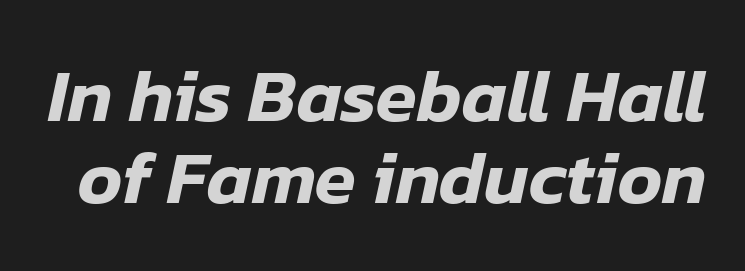
{"italic": "yes", "lean": "right", "slant_degrees": 12, "width": "normal", "stroke_contrast": "low", "x_height": "medium", "monospaced": "no", "underline": "no", "line_spacing": "tight", "line_spacing_ratio": 1.09, "letter_spacing": "normal", "letter_spacing_em": 0.0, "glyph_px": 75}
